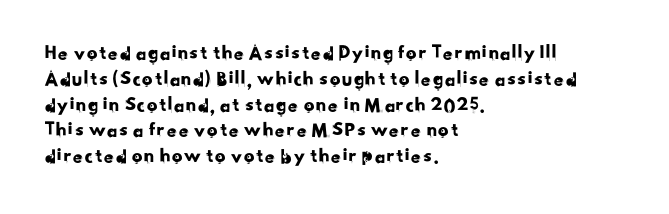
You could call the tracking neutral — neither tight nor loose. The glyphs are unaccompanied by any horizontal stroke below them. Each line starts at the same left margin while the right side varies.
